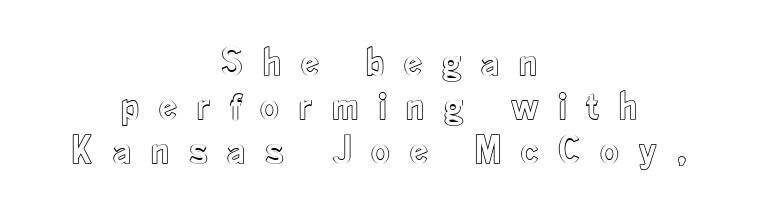
{"italic": "no", "width": "condensed", "x_height": "small", "monospaced": "no", "underline": "no", "align": "center", "line_spacing": "tight", "line_spacing_ratio": 1.07, "letter_spacing": "wide", "letter_spacing_em": 0.47, "glyph_px": 41}
